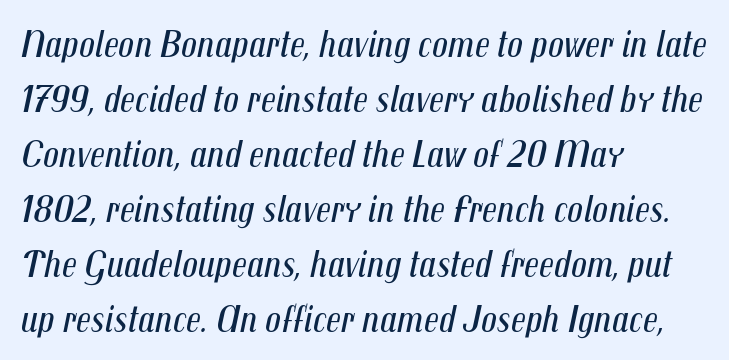
The image shows 39 px regular-weight, condensed type, italic (leaning right); set left-aligned, normal line spacing (1.41x), normal letter spacing, not underlined; medium stroke contrast and a medium x-height.
